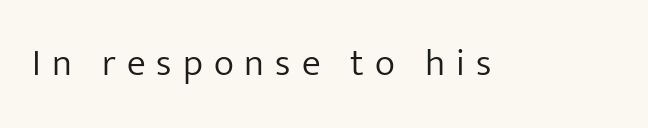
{"serif": "no", "italic": "no", "bold": "no", "weight": "light", "width": "normal", "stroke_contrast": "low", "x_height": "medium", "monospaced": "no", "underline": "no", "letter_spacing": "wide", "letter_spacing_em": 0.29, "glyph_px": 38}
